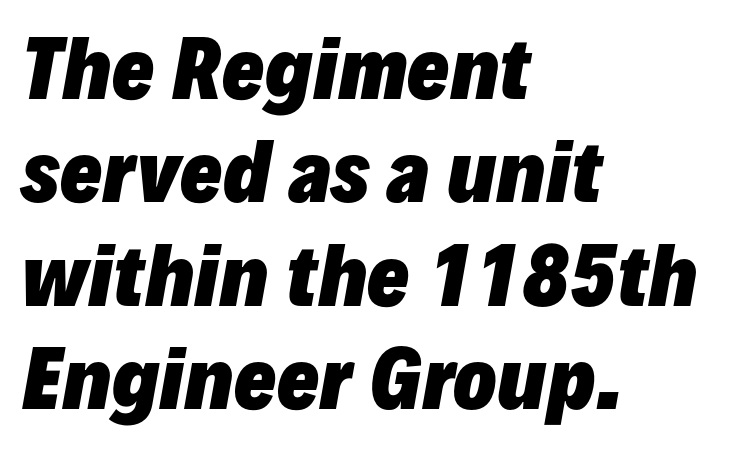
{"italic": "yes", "lean": "right", "slant_degrees": 10, "bold": "yes", "weight": "heavy", "width": "normal", "stroke_contrast": "low", "x_height": "medium", "monospaced": "no", "underline": "no", "align": "left", "line_spacing": "normal", "line_spacing_ratio": 1.31, "letter_spacing": "normal", "letter_spacing_em": 0.0, "glyph_px": 79}
